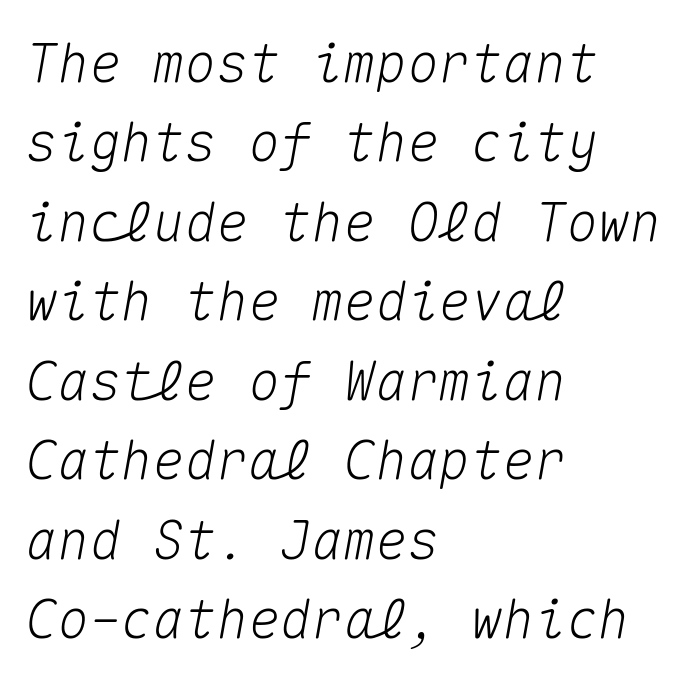
The image shows 53 px text type, italic (leaning right), monospaced; set left-aligned, normal line spacing (1.5x), normal letter spacing, not underlined; medium stroke contrast and a medium x-height.
